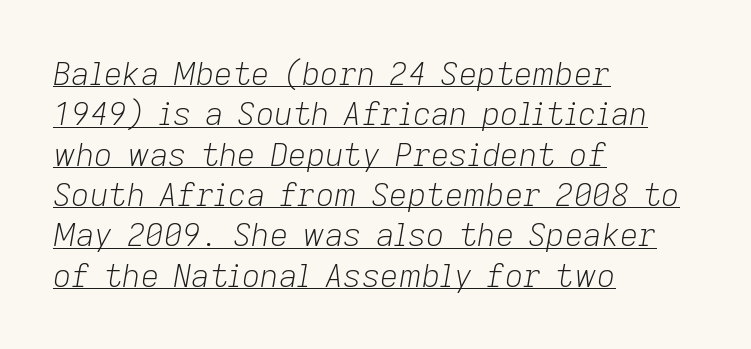
An italicized treatment has been applied to the whole sample. The letters advance in unequal steps, a hallmark of proportional type. The passage shown has conventional tracking throughout. The weight tops out at a normal text grade. Alignment: flush left.
